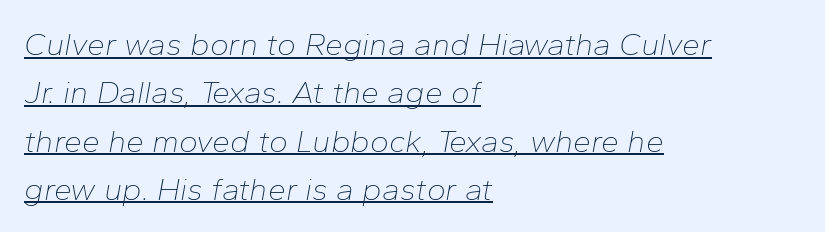
{"italic": "yes", "lean": "right", "slant_degrees": 10, "bold": "no", "weight": "thin", "width": "normal", "stroke_contrast": "low", "x_height": "medium", "monospaced": "no", "underline": "yes", "align": "left", "line_spacing": "normal", "line_spacing_ratio": 1.51, "letter_spacing": "normal", "letter_spacing_em": 0.0, "glyph_px": 32}
